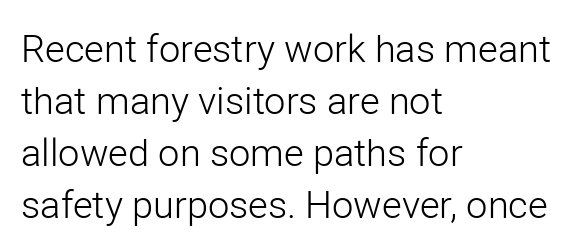
Q: Is the text bold? A: No.
Q: Is the text italic (slanted)? A: No, it is upright.
Q: Is the typeface a serif or a sans-serif typeface? A: Sans-serif.
Q: Is the text underlined? A: No.
Q: How is the paragraph aligned? A: Left-aligned.
Q: Is the spacing between letters normal or unusually wide? A: Normal.
Q: Is the spacing between lines tight, normal or loose? A: Normal.
Q: Width (condensed, normal, or wide)? A: Normal.
Q: Stroke contrast? A: Low.
Q: x-height? A: Medium.
Q: Monospaced? A: No.
